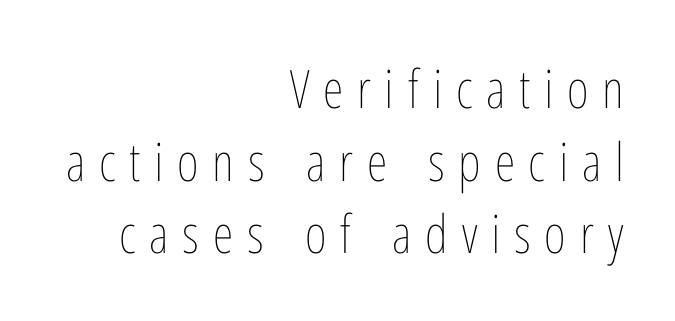
{"italic": "no", "bold": "no", "weight": "thin", "width": "condensed", "stroke_contrast": "low", "x_height": "medium", "monospaced": "no", "underline": "no", "align": "right", "line_spacing": "normal", "line_spacing_ratio": 1.37, "letter_spacing": "wide", "letter_spacing_em": 0.26, "glyph_px": 53}
